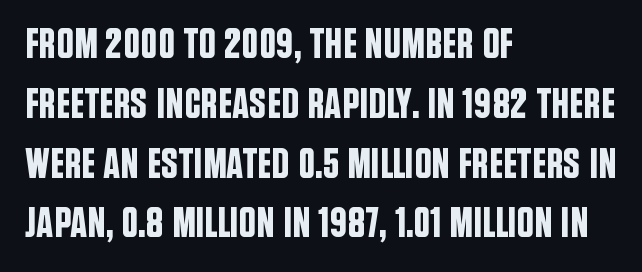
Q: Is the text italic (slanted)? A: No, it is upright.
Q: Is the typeface a serif or a sans-serif typeface? A: Sans-serif.
Q: Is the text underlined? A: No.
Q: How is the paragraph aligned? A: Left-aligned.
Q: Is the spacing between letters normal or unusually wide? A: Normal.
Q: Is the spacing between lines tight, normal or loose? A: Normal.
Q: Width (condensed, normal, or wide)? A: Condensed.
Q: Stroke contrast? A: Low.
Q: x-height? A: Large.
Q: Monospaced? A: No.
